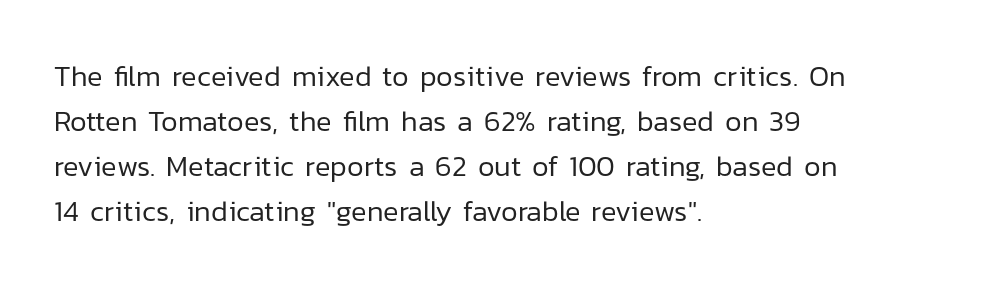
{"serif": "no", "italic": "no", "bold": "no", "weight": "regular", "width": "normal", "stroke_contrast": "low", "x_height": "medium", "monospaced": "no", "underline": "no", "align": "left", "line_spacing": "normal", "line_spacing_ratio": 1.55, "letter_spacing": "normal", "letter_spacing_em": 0.0, "glyph_px": 29}
